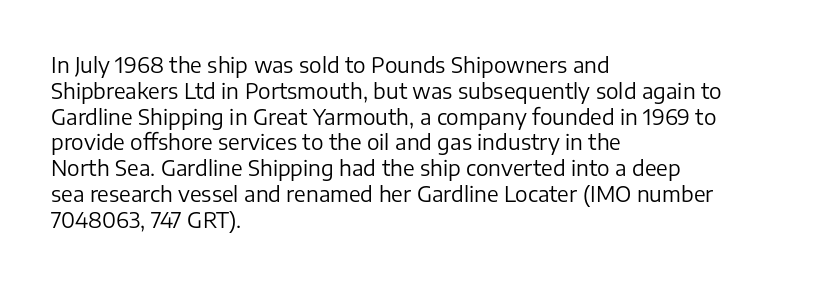
Visually the block forms a straight wall on the left and a jagged coastline on the right. This sample uses plain, unmodified letter spacing. The face looks like a standard text weight, possibly lighter. Check under the words: just untouched page. Does the lettering tilt? It doesn't — this is upright.
